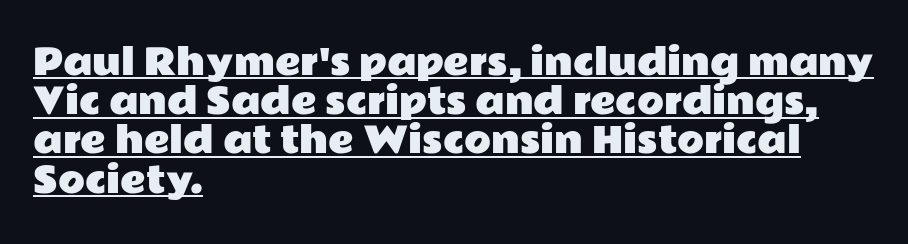
Q: Is the text italic (slanted)? A: No, it is upright.
Q: Is the typeface a serif or a sans-serif typeface? A: Sans-serif.
Q: Is the text underlined? A: Yes.
Q: How is the paragraph aligned? A: Left-aligned.
Q: Is the spacing between letters normal or unusually wide? A: Normal.
Q: Is the spacing between lines tight, normal or loose? A: Tight.
Q: Width (condensed, normal, or wide)? A: Wide.
Q: Stroke contrast? A: Low.
Q: x-height? A: Medium.
Q: Monospaced? A: No.
